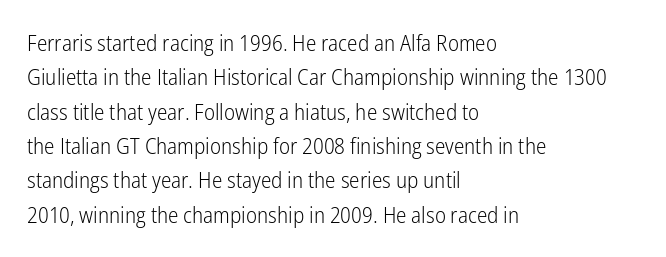
The image shows 22 px text type, upright; set left-aligned, normal line spacing (1.56x), normal letter spacing, not underlined.
